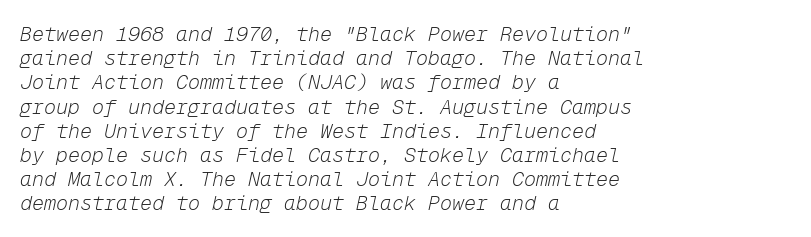
Q: Is the text bold? A: No.
Q: Is the text italic (slanted)? A: Yes, it leans right by about 12 degrees.
Q: Is the text underlined? A: No.
Q: How is the paragraph aligned? A: Left-aligned.
Q: Is the spacing between letters normal or unusually wide? A: Normal.
